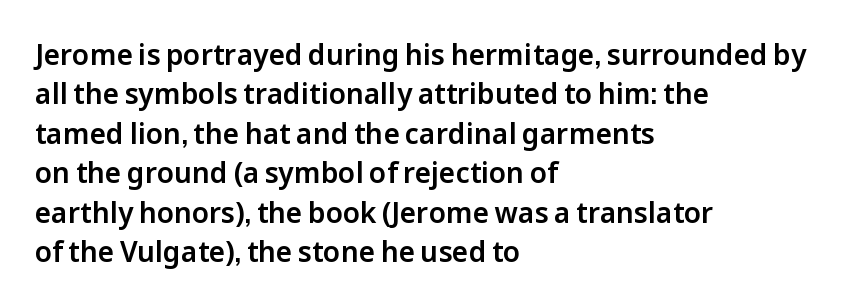
{"serif": "no", "italic": "no", "width": "normal", "stroke_contrast": "low", "x_height": "medium", "monospaced": "no", "underline": "no", "align": "left", "line_spacing": "normal", "line_spacing_ratio": 1.41, "letter_spacing": "normal", "letter_spacing_em": 0.0, "glyph_px": 28}
